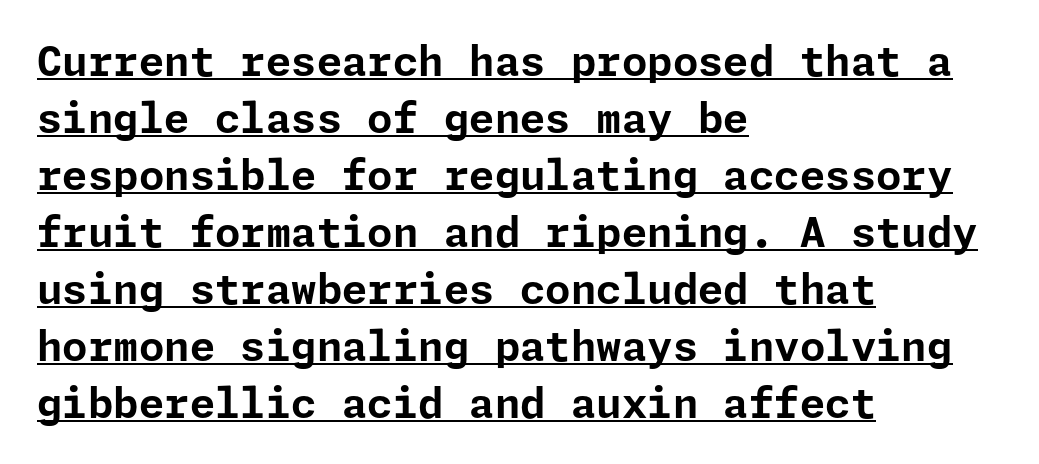
Notice how descenders clear the ascenders below comfortably — that's standard leading. In designer terms, the underline attribute is active on this setting. The lettering stays uniformly vertical, giving the passage a roman look. Students, note that the glyphs here touch the page at normal intervals. Typeset ragged right — the left edge is the straight one. This is heavy type, rendered in bold.
